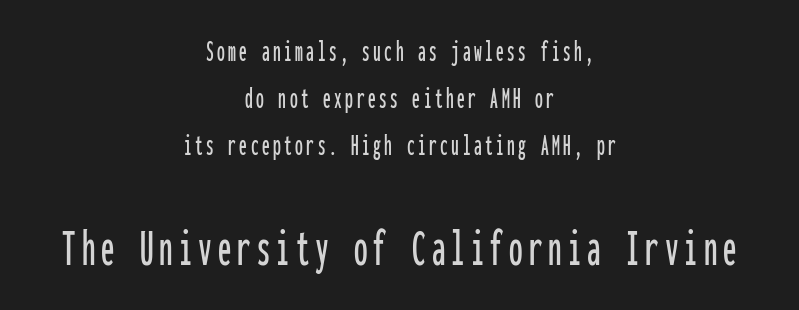
Are there feet on the stems? There aren't — it's a sans. The passage shown is typed in a monospace face where columns stay perfectly aligned. Short and long lines alike share a common midpoint. This layout puts the modest block above and the oversized block below. Summary of vertical rhythm: regular, with standard interline spacing. This sample uses an upright cut, with every glyph sitting square on the baseline.
